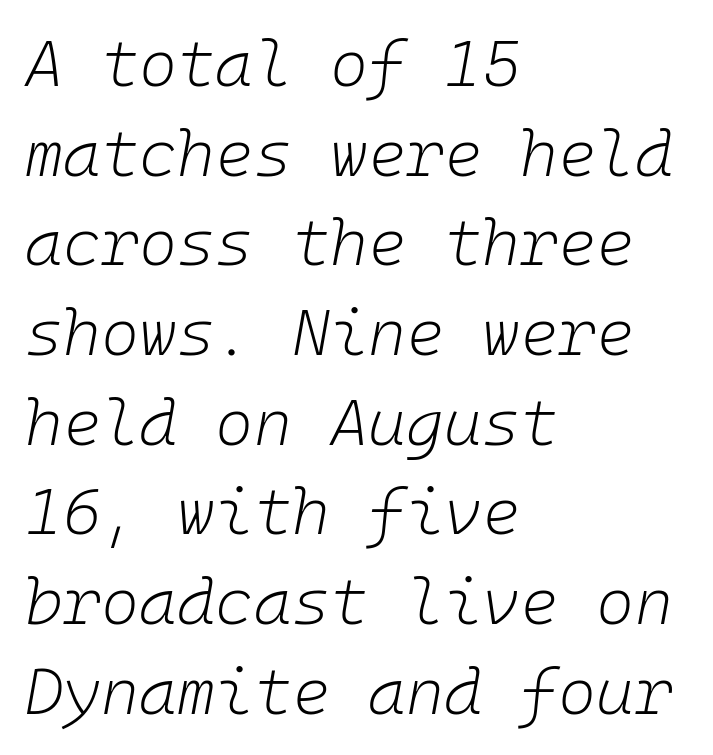
{"italic": "yes", "lean": "right", "slant_degrees": 10, "bold": "no", "weight": "light", "width": "normal", "stroke_contrast": "low", "x_height": "medium", "monospaced": "yes", "underline": "no", "align": "left", "line_spacing": "normal", "line_spacing_ratio": 1.38, "letter_spacing": "normal", "letter_spacing_em": 0.0, "glyph_px": 65}
